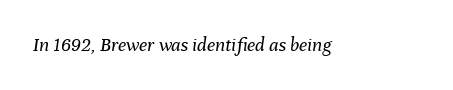
Type without underlining. This rendering leaves character spacing at its baseline value. Each stroke keeps to a modest, everyday thickness or less. There's an unmistakable incline to the writing here.
